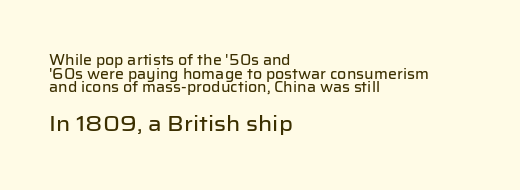
Q: Is the text italic (slanted)? A: No, it is upright.
Q: Is the text underlined? A: No.
Q: How is the paragraph aligned? A: Left-aligned.
Q: Is the spacing between letters normal or unusually wide? A: Normal.
Q: Is the spacing between lines tight, normal or loose? A: Tight.
Q: Which block of text is set in a larger size, the first (top) or the second (bottom)? A: The second (bottom) one.
